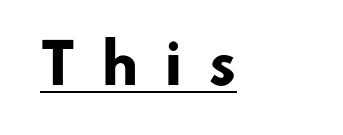
The image shows 54 px heavy sans-serif type; set left-aligned, unusually wide letter spacing (+0.49 em), underlined; low stroke contrast and a small x-height.
